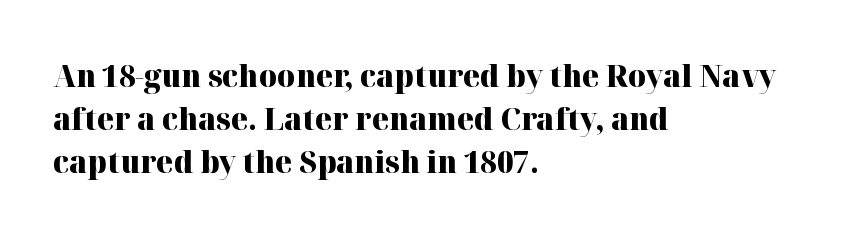
Q: Is the text bold? A: Yes.
Q: Is the text italic (slanted)? A: No, it is upright.
Q: Is the typeface a serif or a sans-serif typeface? A: Serif.
Q: Is the text underlined? A: No.
Q: How is the paragraph aligned? A: Left-aligned.
Q: Is the spacing between letters normal or unusually wide? A: Normal.
Q: Is the spacing between lines tight, normal or loose? A: Normal.
Q: Width (condensed, normal, or wide)? A: Normal.
Q: Stroke contrast? A: High.
Q: x-height? A: Medium.
Q: Monospaced? A: No.
